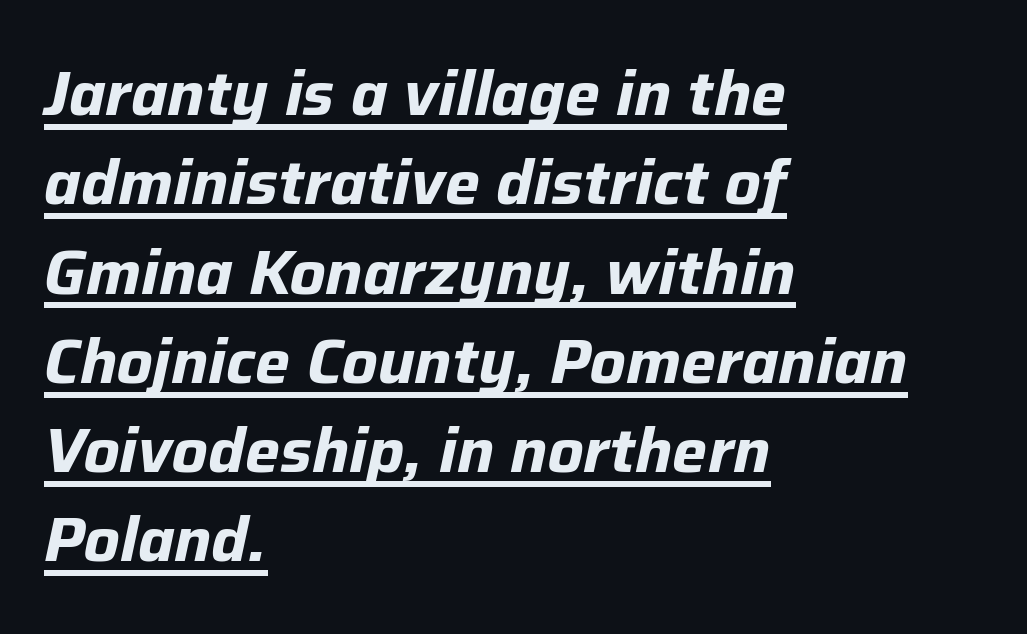
{"italic": "yes", "lean": "right", "slant_degrees": 12, "bold": "yes", "weight": "bold", "width": "normal", "stroke_contrast": "low", "x_height": "medium", "monospaced": "no", "underline": "yes", "align": "left", "line_spacing": "normal", "line_spacing_ratio": 1.44, "letter_spacing": "normal", "letter_spacing_em": 0.0, "glyph_px": 62}
